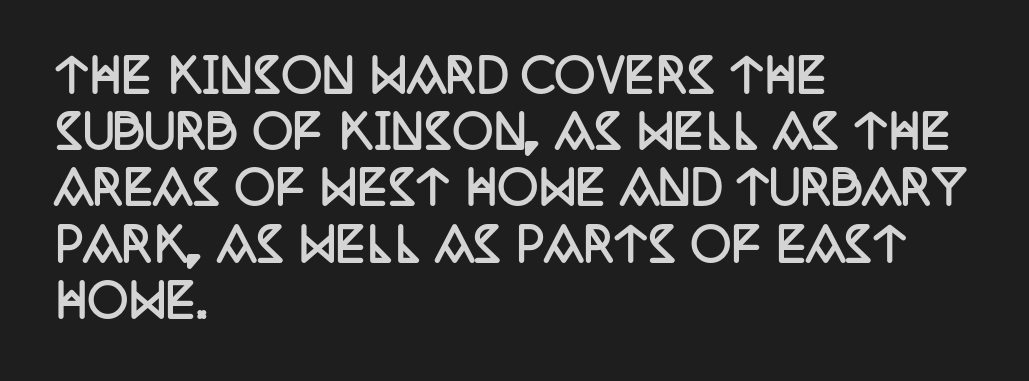
Caption: standard tracking, unaltered. Does the type have serifs? Yes, each stem ends in a small foot. The vertical gap from one line to the next is medium. A typesetter would call this proportional, since set widths differ per character.
